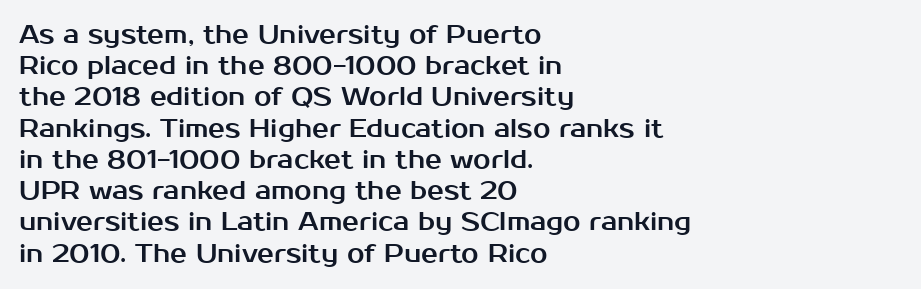
If you drew a line through each stem, it would be perfectly vertical. Leading: standard. The setting favours the left margin, as ordinary paragraphs usually do. Nobody touched the tracking dial on this one. Lines of text with bare space underneath.
